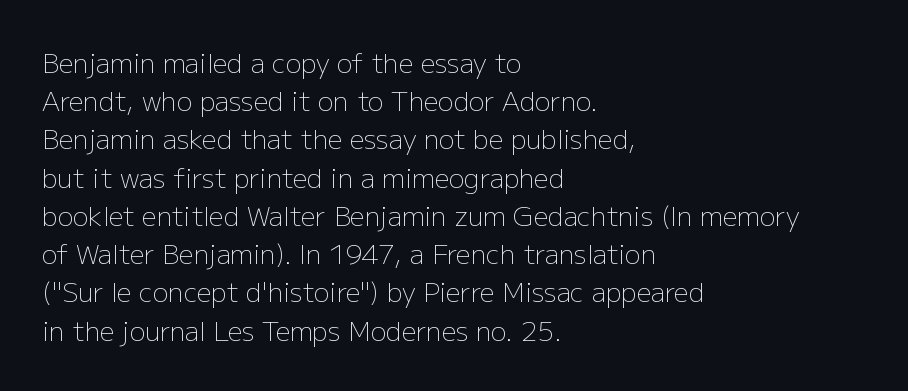
Q: Is the text bold? A: No.
Q: Is the text italic (slanted)? A: No, it is upright.
Q: Is the text underlined? A: No.
Q: How is the paragraph aligned? A: Left-aligned.
Q: Is the spacing between letters normal or unusually wide? A: Normal.
Q: Is the spacing between lines tight, normal or loose? A: Normal.
